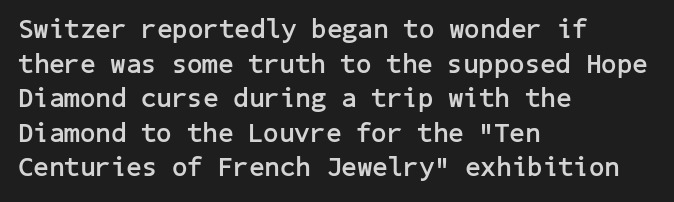
{"italic": "no", "bold": "yes", "underline": "no", "align": "left", "line_spacing": "normal", "line_spacing_ratio": 1.28, "letter_spacing": "normal", "letter_spacing_em": 0.0, "glyph_px": 27}
